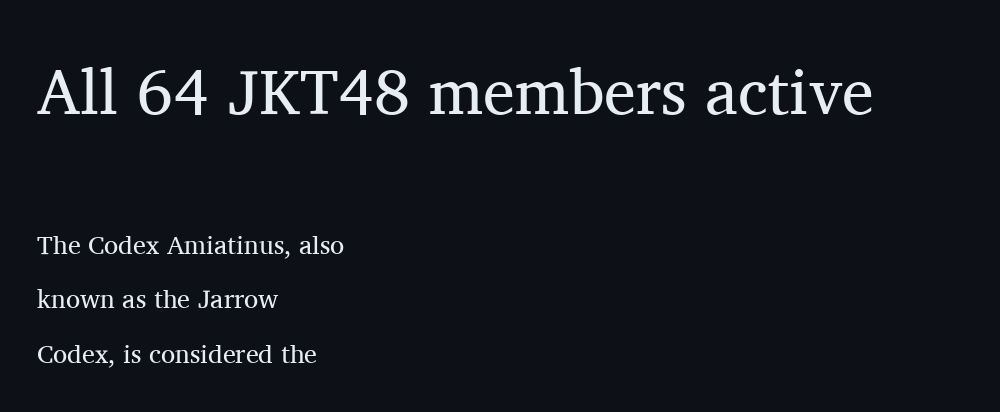
{"serif": "yes", "italic": "no", "bold": "no", "weight": "regular", "width": "normal", "stroke_contrast": "medium", "x_height": "medium", "monospaced": "no", "underline": "no", "align": "left", "line_spacing": "loose", "line_spacing_ratio": 2.09, "letter_spacing": "normal", "letter_spacing_em": 0.0, "larger_block": "first", "size_ratio": 2.46, "glyph_px": 64}
